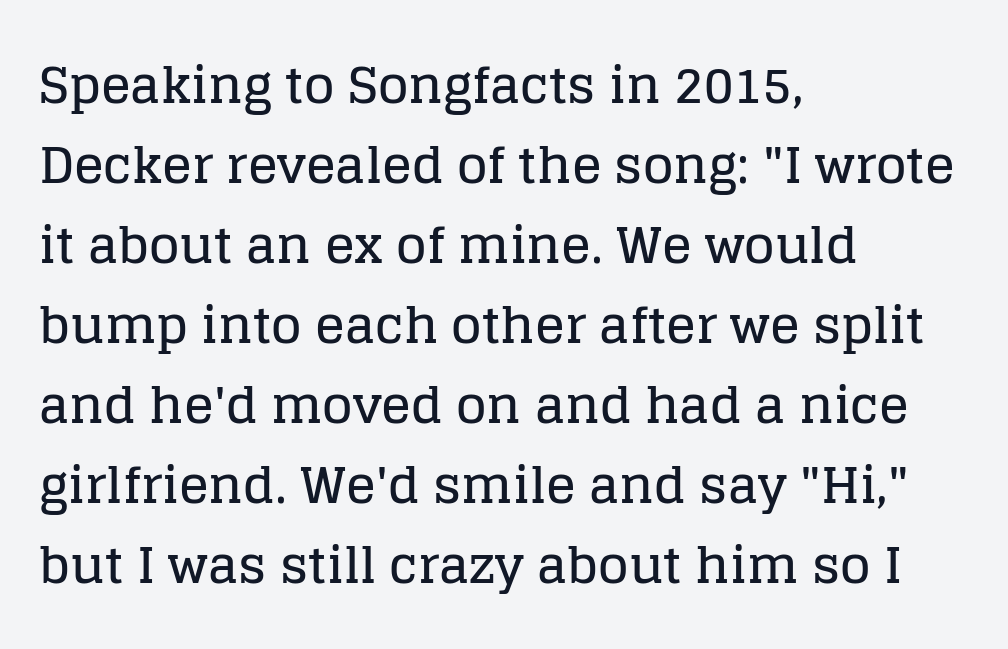
The image shows 50 px serif type, upright; set left-aligned, normal line spacing (1.6x), normal letter spacing, not underlined; low stroke contrast and a large x-height.
